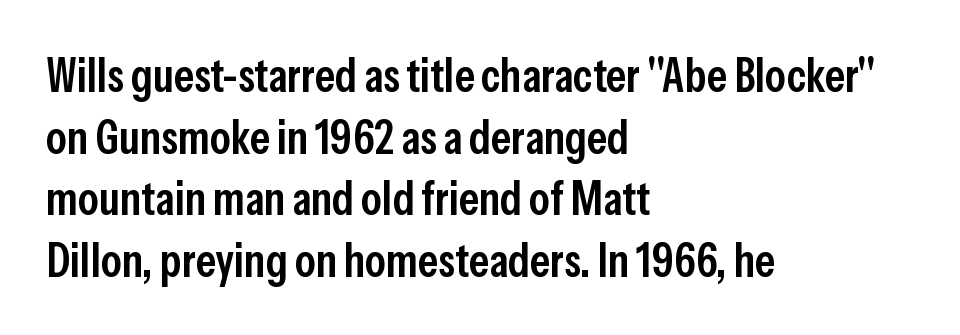
Q: Is the text bold? A: Semi-bold.
Q: Is the text italic (slanted)? A: No, it is upright.
Q: Is the typeface a serif or a sans-serif typeface? A: Sans-serif.
Q: Is the text underlined? A: No.
Q: How is the paragraph aligned? A: Left-aligned.
Q: Is the spacing between letters normal or unusually wide? A: Normal.
Q: Is the spacing between lines tight, normal or loose? A: Normal.
Q: Width (condensed, normal, or wide)? A: Condensed.
Q: Stroke contrast? A: Low.
Q: x-height? A: Medium.
Q: Monospaced? A: No.
